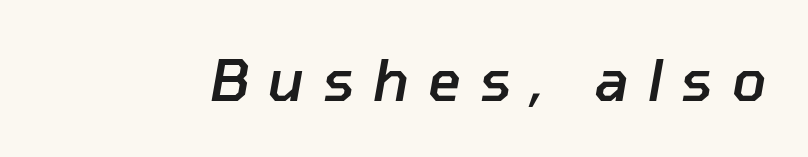
{"italic": "yes", "lean": "right", "slant_degrees": 10, "bold": "semi", "weight": "semibold", "width": "normal", "stroke_contrast": "low", "x_height": "medium", "monospaced": "no", "underline": "no", "letter_spacing": "wide", "letter_spacing_em": 0.32, "glyph_px": 57}
